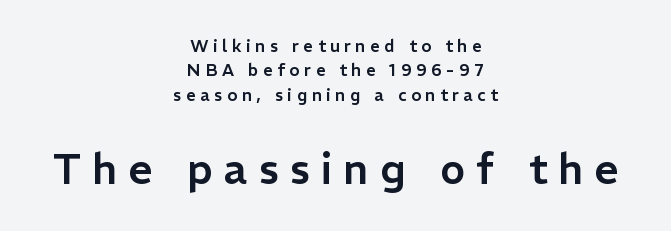
The image shows 42 px sans-serif type, upright; set centered, normal line spacing (1.43x), unusually wide letter spacing (+0.27 em), not underlined; the second (bottom) block is 2.47x larger; low stroke contrast and a medium x-height.
